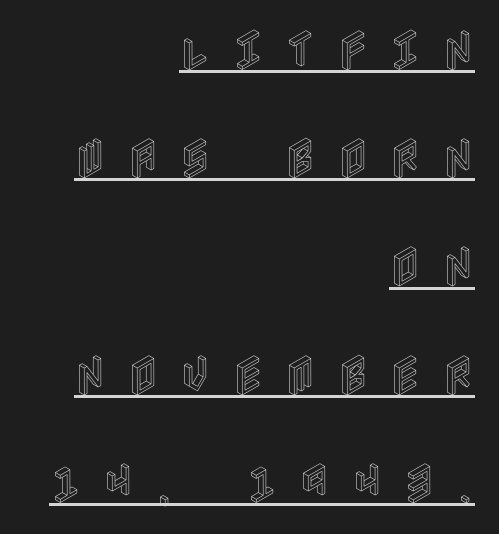
Vertical spacing — loose. Leftover space on each line is placed entirely before the opening word. This is the regular roman posture of the typeface. The specimen includes a rule beneath the text block's lines.
